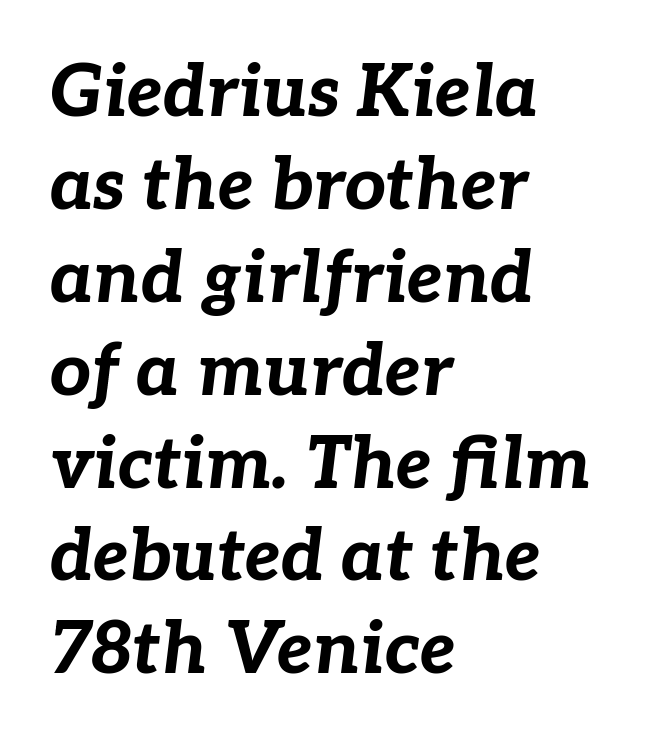
Q: Is the text bold? A: Yes.
Q: Is the text italic (slanted)? A: Yes, it leans right by about 7 degrees.
Q: Is the text underlined? A: No.
Q: How is the paragraph aligned? A: Left-aligned.
Q: Is the spacing between letters normal or unusually wide? A: Normal.
Q: Is the spacing between lines tight, normal or loose? A: Normal.
Q: Width (condensed, normal, or wide)? A: Normal.
Q: Stroke contrast? A: Low.
Q: x-height? A: Medium.
Q: Monospaced? A: No.
